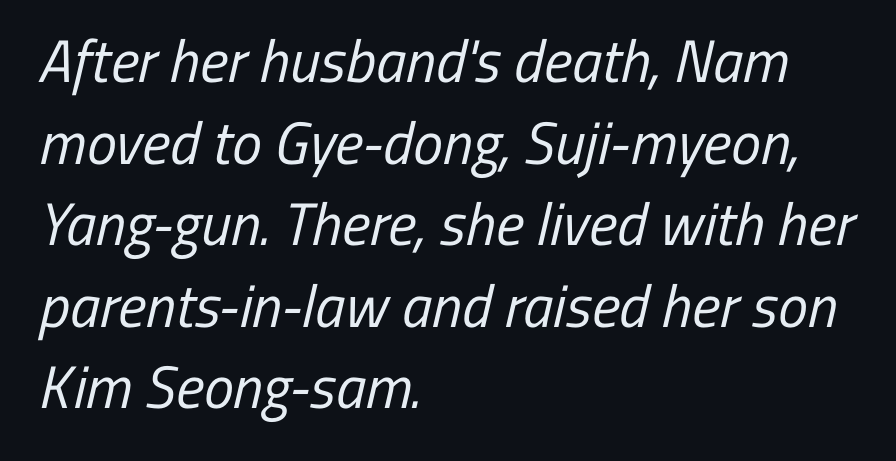
The image shows 60 px regular-weight, condensed sans-serif type; set left-aligned, normal line spacing (1.36x), normal letter spacing, not underlined; low stroke contrast and a medium x-height.
